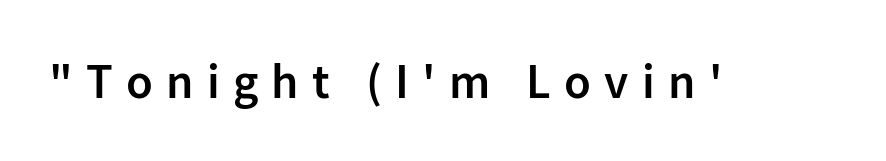
Q: Is the text bold? A: Semi-bold.
Q: Is the text italic (slanted)? A: No, it is upright.
Q: Is the typeface a serif or a sans-serif typeface? A: Sans-serif.
Q: Is the text underlined? A: No.
Q: Is the spacing between letters normal or unusually wide? A: Unusually wide.
Q: Width (condensed, normal, or wide)? A: Normal.
Q: Stroke contrast? A: Low.
Q: x-height? A: Medium.
Q: Monospaced? A: No.
